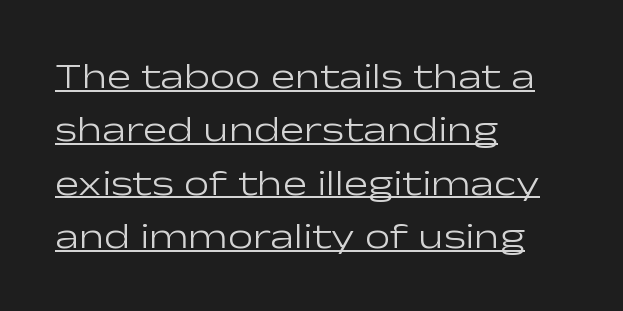
The image shows 36 px light, wide sans-serif type, upright; set left-aligned, normal line spacing (1.48x), normal letter spacing, underlined; low stroke contrast and a medium x-height.
